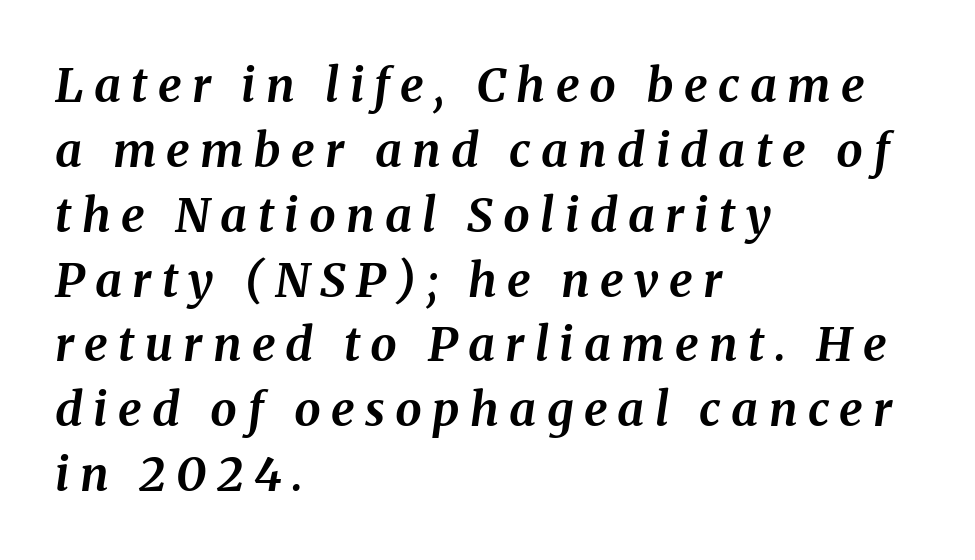
Q: Is the text bold? A: Yes.
Q: Is the text italic (slanted)? A: Yes, it leans right by about 8 degrees.
Q: Is the text underlined? A: No.
Q: How is the paragraph aligned? A: Left-aligned.
Q: Is the spacing between letters normal or unusually wide? A: Unusually wide.
Q: Is the spacing between lines tight, normal or loose? A: Normal.
Q: Width (condensed, normal, or wide)? A: Normal.
Q: Stroke contrast? A: Medium.
Q: x-height? A: Medium.
Q: Monospaced? A: No.
